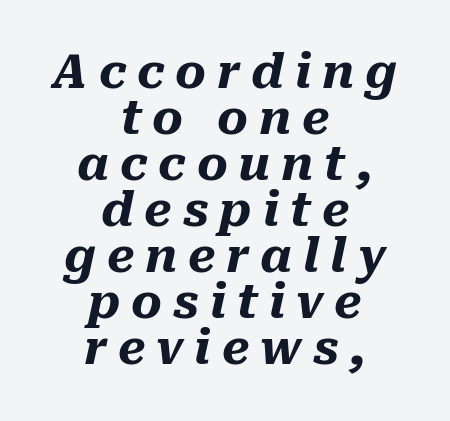
The image shows 47 px heavy type, italic (leaning right); set centered, tight line spacing (0.98x), unusually wide letter spacing (+0.23 em), not underlined; medium stroke contrast and a medium x-height.
